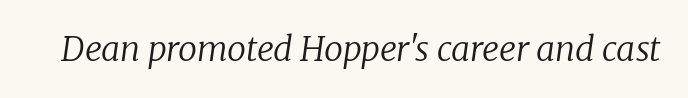
Caption: standard tracking, unaltered. Glance below the letters and you will spot only blank space. Regarding serifs, this sample has them. Observe the lean: these are italic letterforms.
